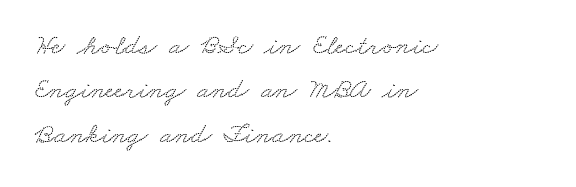
Q: Is the text underlined? A: No.
Q: How is the paragraph aligned? A: Left-aligned.
Q: Is the spacing between letters normal or unusually wide? A: Normal.
Q: Is the spacing between lines tight, normal or loose? A: Normal.
Q: Width (condensed, normal, or wide)? A: Wide.
Q: Stroke contrast? A: Low.
Q: x-height? A: Small.
Q: Monospaced? A: No.
